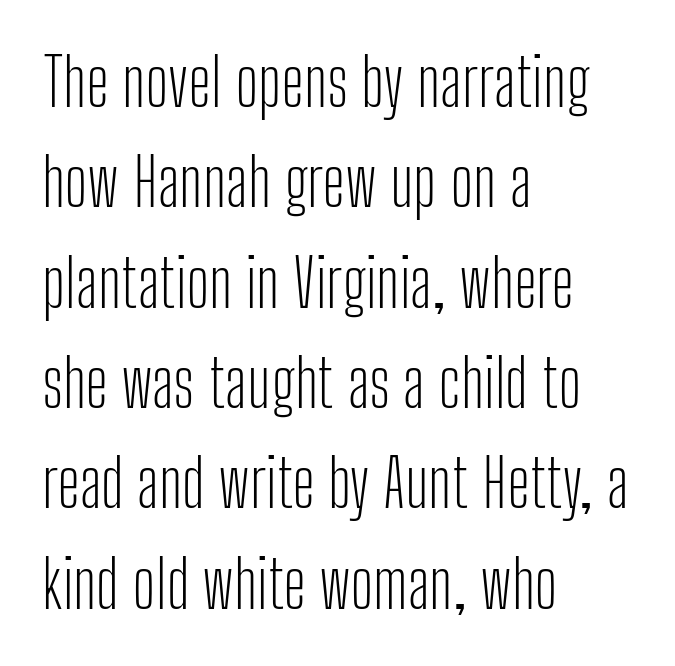
Q: Is the text bold? A: No.
Q: Is the text italic (slanted)? A: No, it is upright.
Q: Is the typeface a serif or a sans-serif typeface? A: Sans-serif.
Q: Is the text underlined? A: No.
Q: How is the paragraph aligned? A: Left-aligned.
Q: Is the spacing between letters normal or unusually wide? A: Normal.
Q: Is the spacing between lines tight, normal or loose? A: Normal.
Q: Width (condensed, normal, or wide)? A: Condensed.
Q: Stroke contrast? A: Low.
Q: x-height? A: Medium.
Q: Monospaced? A: No.
